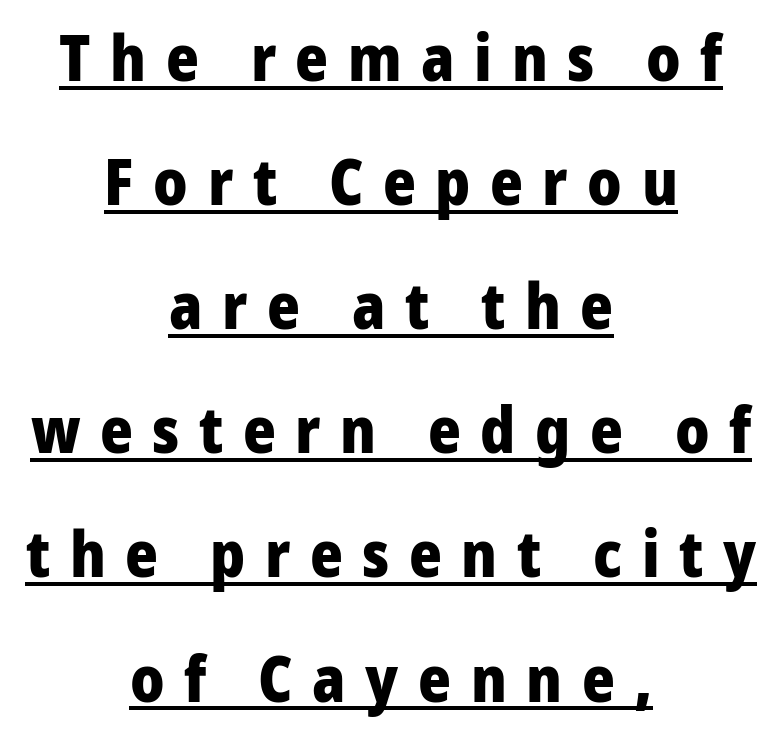
The image shows 63 px heavy sans-serif type, upright; set centered, loose line spacing (1.97x), unusually wide letter spacing (+0.31 em), underlined; low stroke contrast and a medium x-height.
